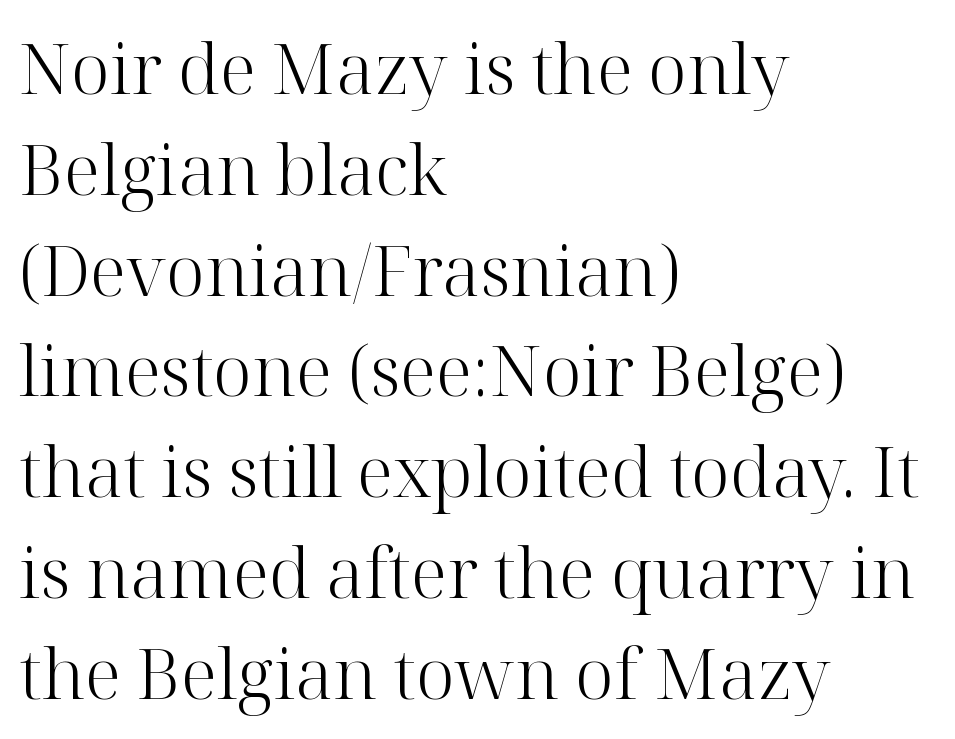
The image shows 70 px light serif type, upright; set left-aligned, normal line spacing (1.44x), normal letter spacing, not underlined; high stroke contrast and a medium x-height.
